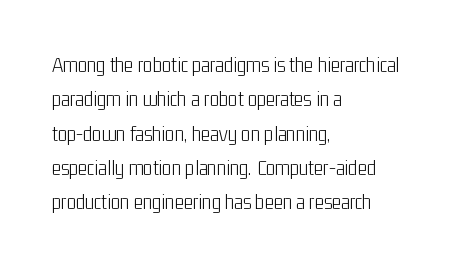
{"italic": "no", "bold": "no", "underline": "no", "align": "left", "line_spacing": "normal", "line_spacing_ratio": 1.56, "letter_spacing": "normal", "letter_spacing_em": 0.0, "glyph_px": 22}
